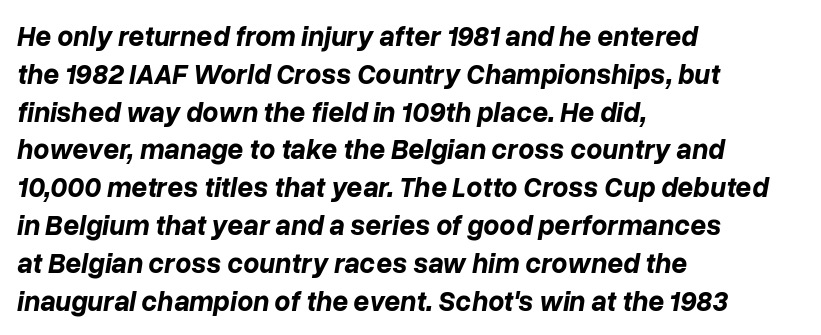
Teacher's note: observe the even left margin — that is flush-left alignment. The passage shown is typed in a proportional face where columns would drift. This sample uses an oblique cut, with every glyph tilted off the vertical. Compared with an ordinary text face, these strokes are far heavier — a full bold. Words appear dense and cohesive because spacing is normal.
